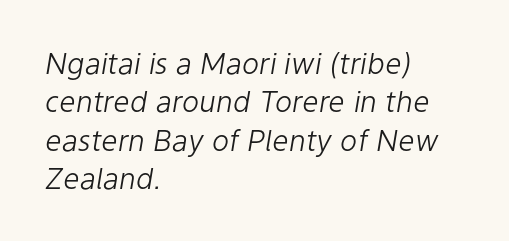
Q: Is the text bold? A: No.
Q: Is the text italic (slanted)? A: Yes, it leans right by about 9 degrees.
Q: Is the text underlined? A: No.
Q: How is the paragraph aligned? A: Left-aligned.
Q: Is the spacing between letters normal or unusually wide? A: Normal.
Q: Is the spacing between lines tight, normal or loose? A: Normal.
Q: Width (condensed, normal, or wide)? A: Normal.
Q: Stroke contrast? A: Low.
Q: x-height? A: Medium.
Q: Monospaced? A: No.
